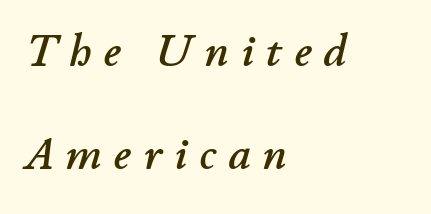
Note the varied advance widths — an 'i' is clearly narrower than an 'm'. The paragraph shown leans on its left margin. A bare baseline throughout the passage. Compared with ordinary roman type, these characters are visibly tilted. Loosely led — the rows are spread out. A typesetter would call this heavily tracked-out type.
